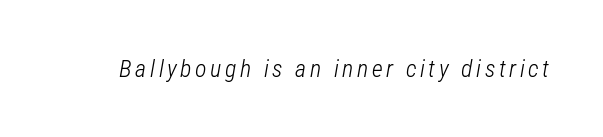
The typeface has the unassuming heft of standard copy or less. It's the slanting kind of type. Descenders hang freely into open space.
